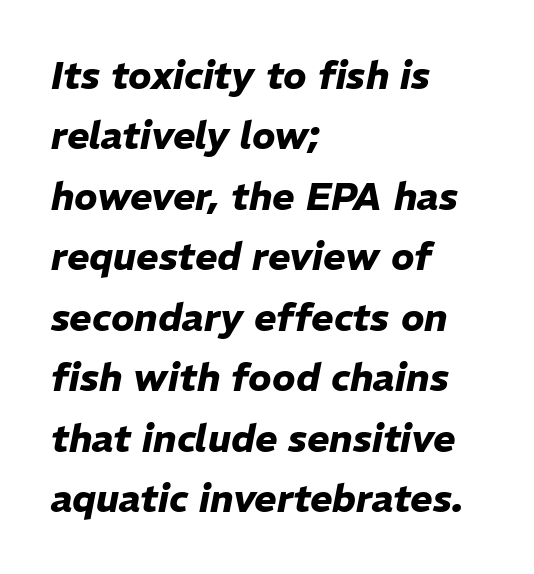
{"italic": "yes", "lean": "right", "slant_degrees": 11, "bold": "yes", "weight": "heavy", "width": "normal", "stroke_contrast": "low", "x_height": "medium", "monospaced": "no", "underline": "no", "align": "left", "line_spacing": "normal", "line_spacing_ratio": 1.59, "letter_spacing": "normal", "letter_spacing_em": 0.0, "glyph_px": 38}
